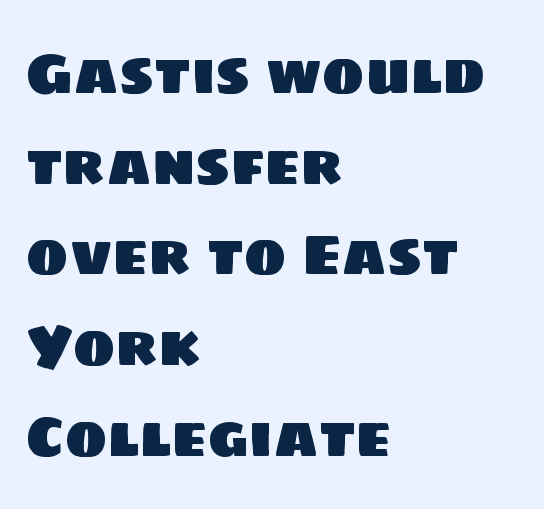
Q: Is the typeface a serif or a sans-serif typeface? A: Sans-serif.
Q: Is the text underlined? A: No.
Q: How is the paragraph aligned? A: Left-aligned.
Q: Is the spacing between letters normal or unusually wide? A: Normal.
Q: Is the spacing between lines tight, normal or loose? A: Normal.
Q: Width (condensed, normal, or wide)? A: Normal.
Q: Stroke contrast? A: Low.
Q: x-height? A: Large.
Q: Monospaced? A: No.
